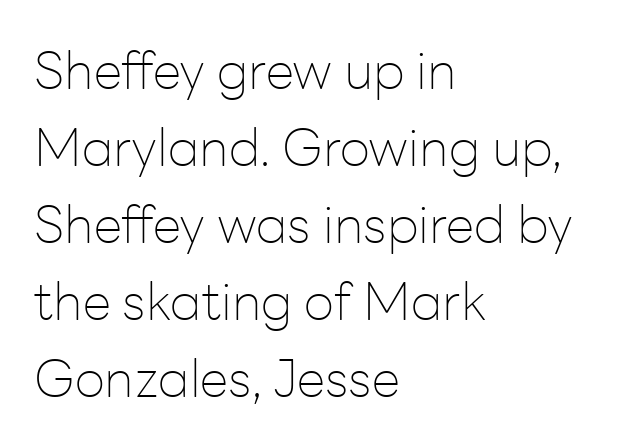
The image shows 52 px thin sans-serif type, upright; set left-aligned, normal line spacing (1.48x), normal letter spacing, not underlined; low stroke contrast and a medium x-height.
